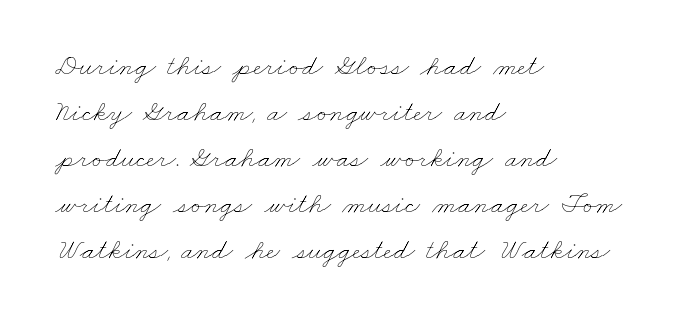
{"bold": "no", "weight": "thin", "width": "wide", "stroke_contrast": "low", "x_height": "small", "monospaced": "no", "underline": "no", "align": "left", "line_spacing": "normal", "line_spacing_ratio": 1.59, "letter_spacing": "normal", "letter_spacing_em": 0.0, "glyph_px": 29}
